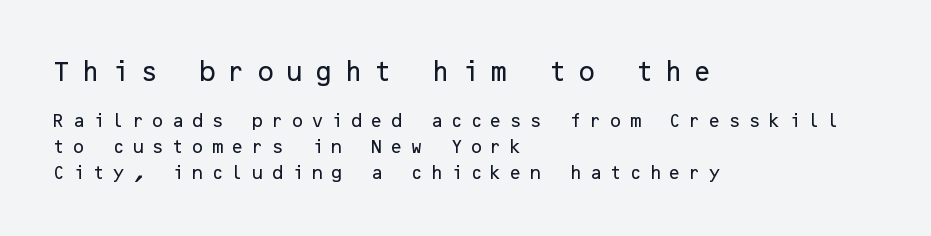
{"italic": "no", "underline": "no", "align": "left", "line_spacing_ratio": 1.71, "letter_spacing": "wide", "letter_spacing_em": 0.46, "larger_block": "first", "size_ratio": 1.47, "glyph_px": 22}
